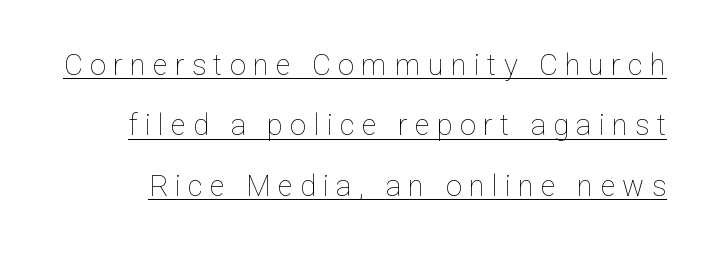
{"italic": "no", "bold": "no", "weight": "thin", "width": "normal", "stroke_contrast": "low", "x_height": "medium", "monospaced": "no", "underline": "yes", "line_spacing": "loose", "line_spacing_ratio": 2.08, "letter_spacing": "wide", "letter_spacing_em": 0.25, "glyph_px": 29}
